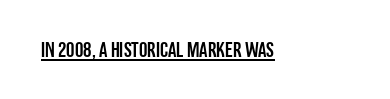
Q: Is the text italic (slanted)? A: No, it is upright.
Q: Is the text underlined? A: Yes.
Q: Is the spacing between letters normal or unusually wide? A: Normal.
